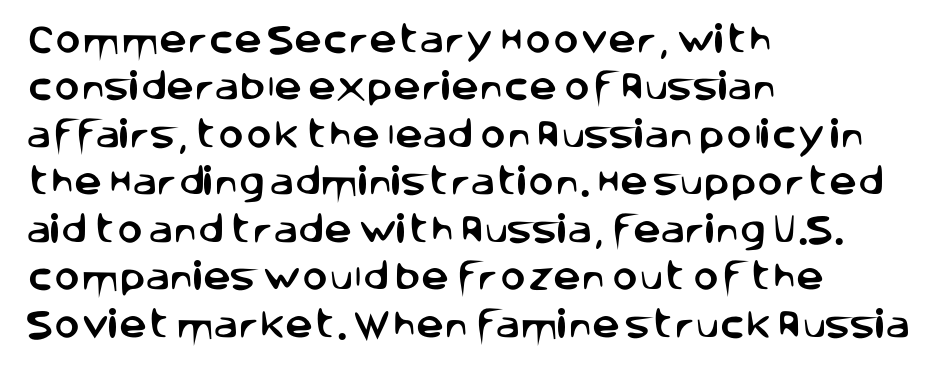
The rendering anchors every line to the left-hand side. The space beneath each line is pristine and unruled. You could call the tracking neutral — neither tight nor loose. I'd call this a sans setting — the letters go barefoot. In terms of posture, this sample is upright.
